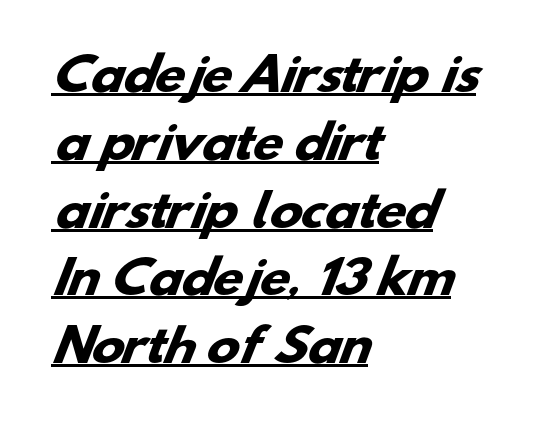
Examine the stroke ends and you'll find no serifs. This sample is left-justified, so line endings fall wherever the words run out. Strong, thick strokes mark this as bold type. Inter-character spacing is left at the font's built-in metrics. Notice how descenders clear the ascenders below comfortably — that's standard leading. Quick note: underline on.
